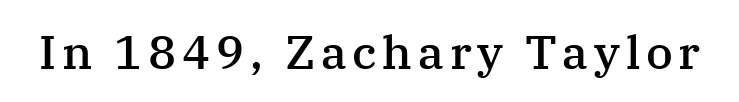
The image shows 47 px semibold serif type, upright; set not underlined; medium stroke contrast and a medium x-height.
